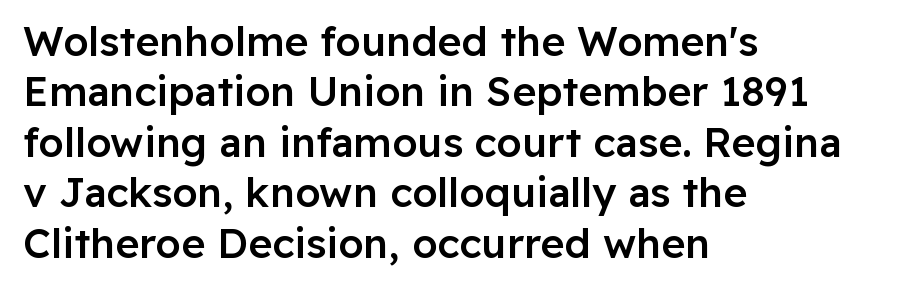
Q: Is the text bold? A: Semi-bold.
Q: Is the text italic (slanted)? A: No, it is upright.
Q: Is the typeface a serif or a sans-serif typeface? A: Sans-serif.
Q: Is the text underlined? A: No.
Q: How is the paragraph aligned? A: Left-aligned.
Q: Is the spacing between letters normal or unusually wide? A: Normal.
Q: Width (condensed, normal, or wide)? A: Normal.
Q: Stroke contrast? A: Low.
Q: x-height? A: Medium.
Q: Monospaced? A: No.
